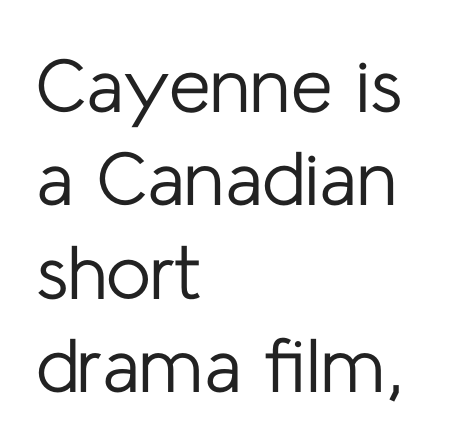
Q: Is the text bold? A: No.
Q: Is the text italic (slanted)? A: No, it is upright.
Q: Is the typeface a serif or a sans-serif typeface? A: Sans-serif.
Q: Is the text underlined? A: No.
Q: How is the paragraph aligned? A: Left-aligned.
Q: Is the spacing between letters normal or unusually wide? A: Normal.
Q: Width (condensed, normal, or wide)? A: Normal.
Q: Stroke contrast? A: Low.
Q: x-height? A: Medium.
Q: Monospaced? A: No.
